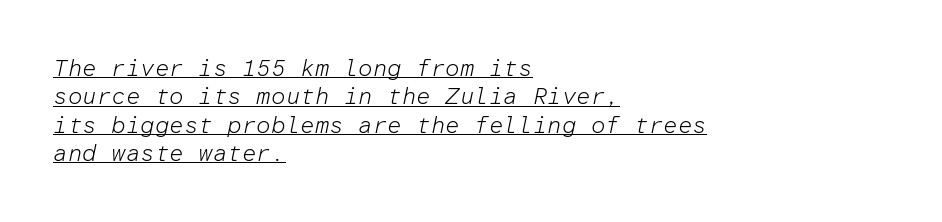
Nobody touched the tracking dial on this one. This is underlined copy, the kind a proofreader might mark for attention. The characters are drawn with everyday or finer stroke widths. Casual observation: everything's shoved over to the left.
